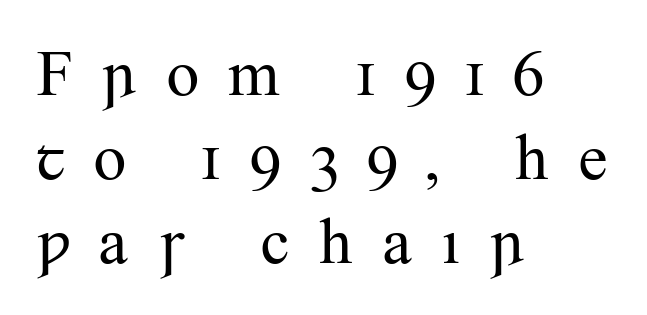
Q: Is the text bold? A: No.
Q: Is the text italic (slanted)? A: No, it is upright.
Q: Is the typeface a serif or a sans-serif typeface? A: Serif.
Q: Is the text underlined? A: No.
Q: How is the paragraph aligned? A: Left-aligned.
Q: Is the spacing between letters normal or unusually wide? A: Unusually wide.
Q: Is the spacing between lines tight, normal or loose? A: Normal.
Q: Width (condensed, normal, or wide)? A: Normal.
Q: Stroke contrast? A: Medium.
Q: x-height? A: Small.
Q: Monospaced? A: No.
